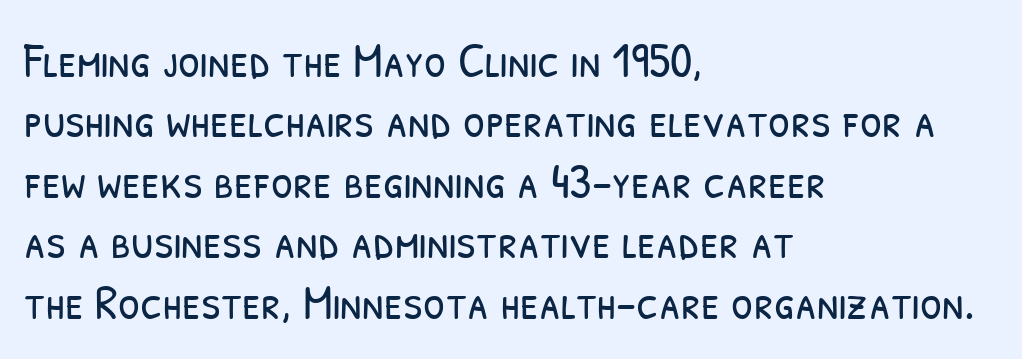
Q: Is the text bold? A: No.
Q: Is the typeface a serif or a sans-serif typeface? A: Sans-serif.
Q: Is the text underlined? A: No.
Q: How is the paragraph aligned? A: Left-aligned.
Q: Is the spacing between letters normal or unusually wide? A: Normal.
Q: Width (condensed, normal, or wide)? A: Condensed.
Q: Stroke contrast? A: Low.
Q: x-height? A: Medium.
Q: Monospaced? A: No.
